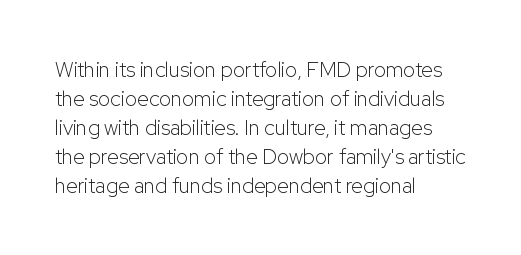
The image shows 21 px text type, upright; set left-aligned, normal line spacing (1.38x), normal letter spacing, not underlined.
